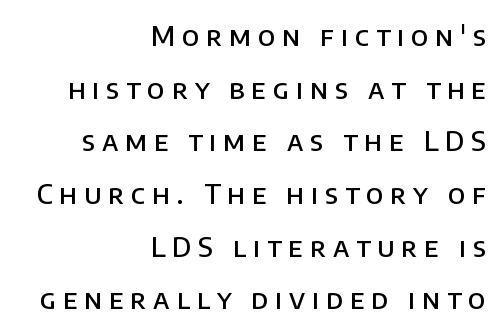
The image shows 27 px text type, upright; set right-aligned, loose line spacing (1.95x), unusually wide letter spacing (+0.25 em), not underlined.
